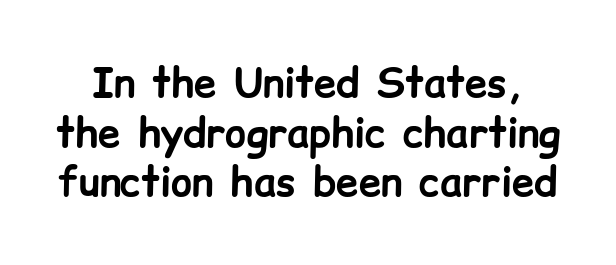
The face used here is a sans, in the tradition of grotesques and geometrics. Unmarked baselines from the first word to the last. Short note: letters normally spaced. Tall strokes in this sample are plumb rather than angled.
